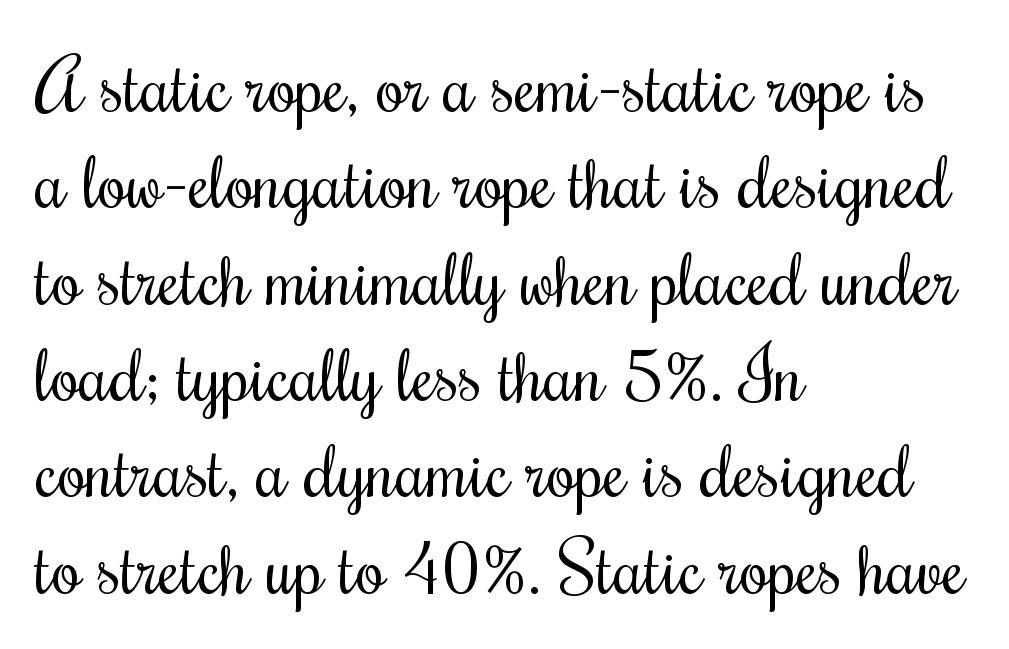
The image shows 73 px regular-weight, condensed type; set left-aligned, normal line spacing (1.32x), normal letter spacing, not underlined; medium stroke contrast and a small x-height.
